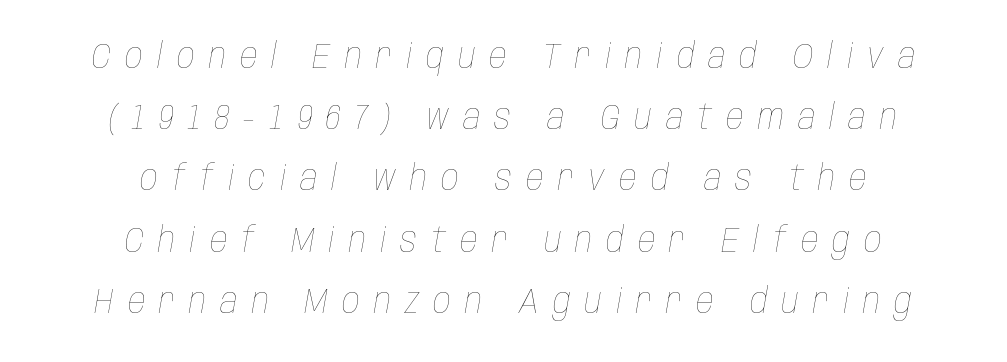
Is this a heavy cut? Hardly; it is regular or lighter. Leftover space on each line is divided equally before and after the words. The space beneath each line is pristine and unruled. This sample has the flowing, uneven cadence of proportional lettering.
